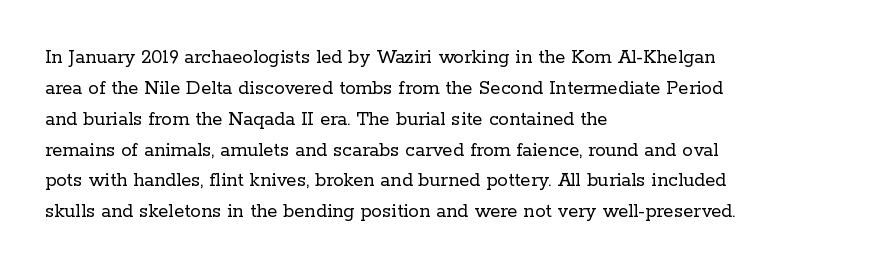
Q: Is the text bold? A: No.
Q: Is the text italic (slanted)? A: No, it is upright.
Q: Is the text underlined? A: No.
Q: How is the paragraph aligned? A: Left-aligned.
Q: Is the spacing between letters normal or unusually wide? A: Normal.
Q: Is the spacing between lines tight, normal or loose? A: Normal.
